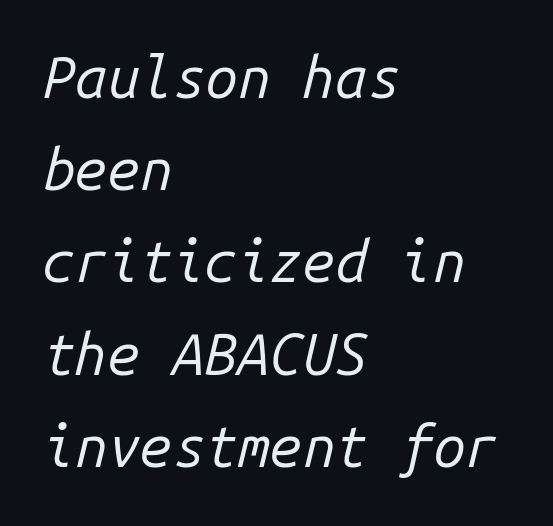
The image shows 58 px regular-weight type, italic (leaning right), monospaced; set left-aligned, normal line spacing (1.59x), normal letter spacing, not underlined; low stroke contrast and a medium x-height.
